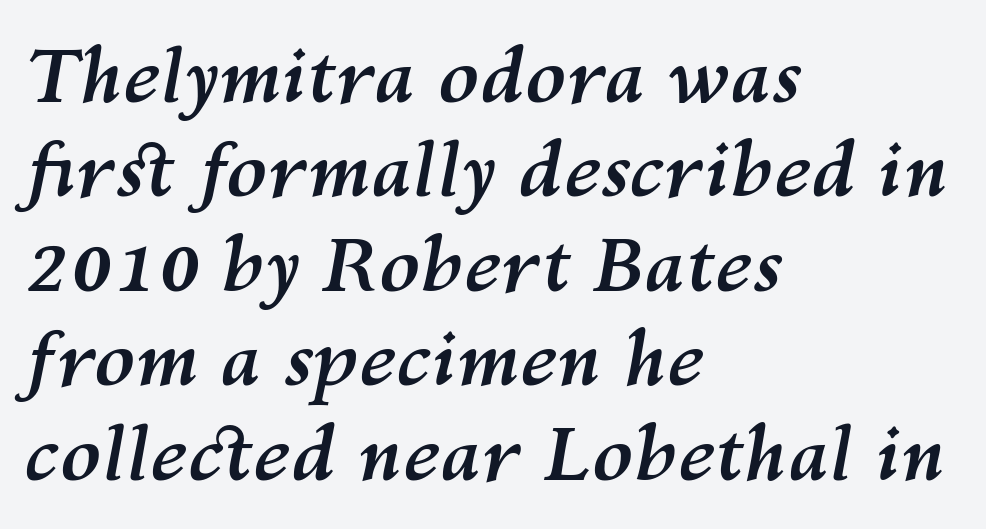
Proportional: the letters do not fall into vertical columns. The paragraph shown leans on its left margin. Horizontal bands of white between lines are of average thickness. Weight check: bold — yes, fully.
